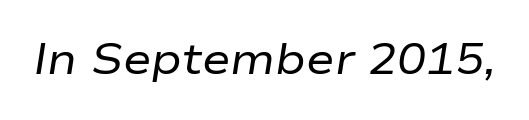
Compared with ordinary roman type, these characters are visibly tilted. Nobody drew a line under any word here. Is the type heavy? It reads as light-to-regular instead. Note the varied advance widths — an 'i' is clearly narrower than an 'm'. There is no visible air inserted between adjacent glyphs.
